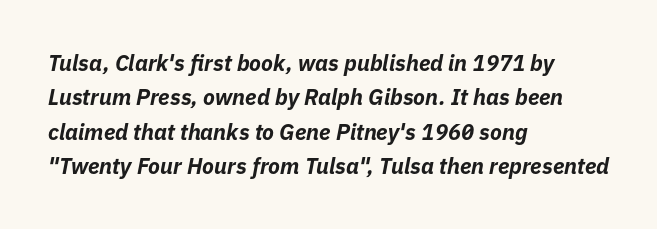
The image shows 22 px bold type, italic (leaning right); set left-aligned, normal line spacing (1.56x), normal letter spacing, not underlined.
